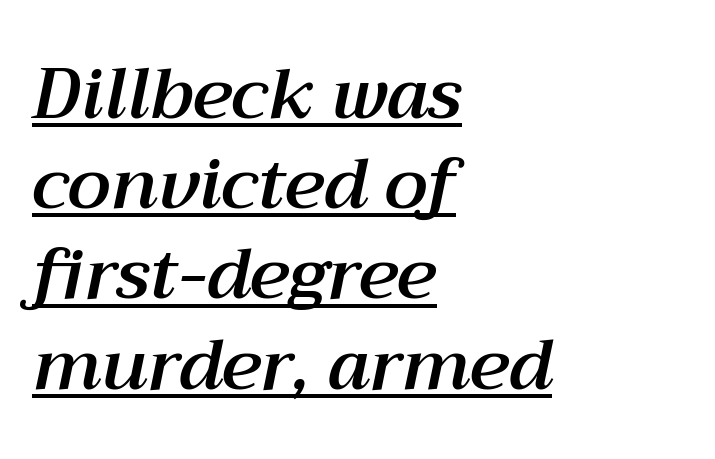
The image shows 71 px text type, italic (leaning right); set left-aligned, normal line spacing (1.27x), normal letter spacing, underlined; medium stroke contrast and a medium x-height.
